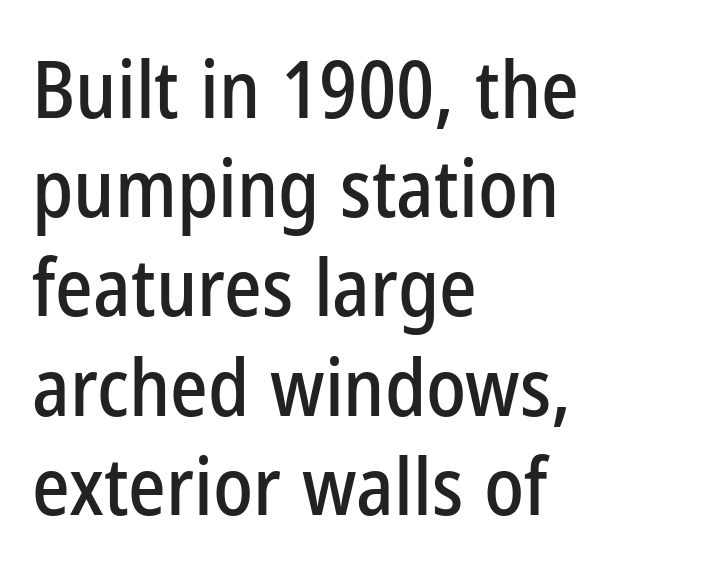
{"serif": "no", "italic": "no", "width": "condensed", "stroke_contrast": "low", "x_height": "medium", "monospaced": "no", "underline": "no", "align": "left", "line_spacing_ratio": 1.24, "letter_spacing": "normal", "letter_spacing_em": 0.0, "glyph_px": 80}
